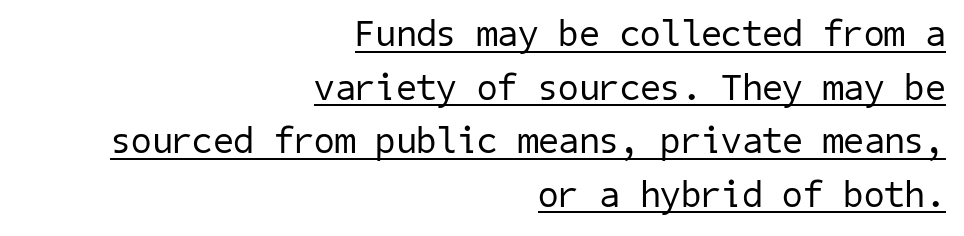
The image shows 37 px regular-weight sans-serif type; set right-aligned, normal line spacing (1.45x), normal letter spacing, underlined; low stroke contrast and a medium x-height.
